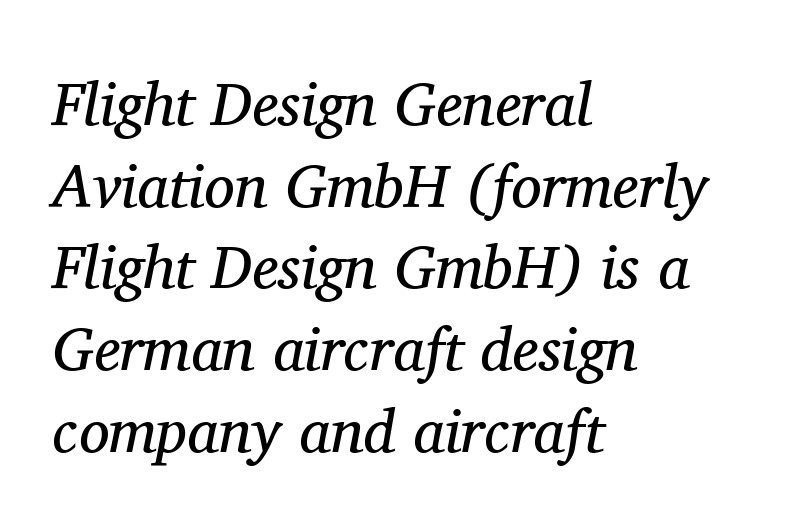
The image shows 61 px regular-weight serif type, italic (leaning right); set left-aligned, normal line spacing (1.34x), normal letter spacing, not underlined; medium stroke contrast and a medium x-height.
